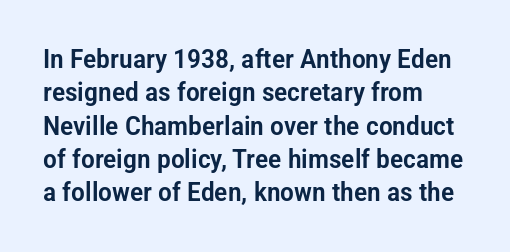
{"italic": "no", "underline": "no", "align": "left", "line_spacing": "normal", "line_spacing_ratio": 1.28, "letter_spacing": "normal", "letter_spacing_em": 0.0, "glyph_px": 26}
